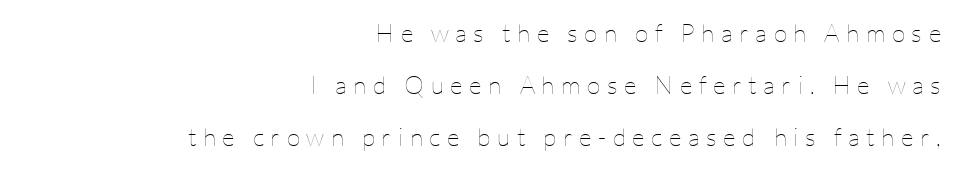
{"italic": "no", "bold": "no", "underline": "no", "align": "right", "line_spacing": "loose", "line_spacing_ratio": 2.09, "letter_spacing": "wide", "letter_spacing_em": 0.26, "glyph_px": 25}
